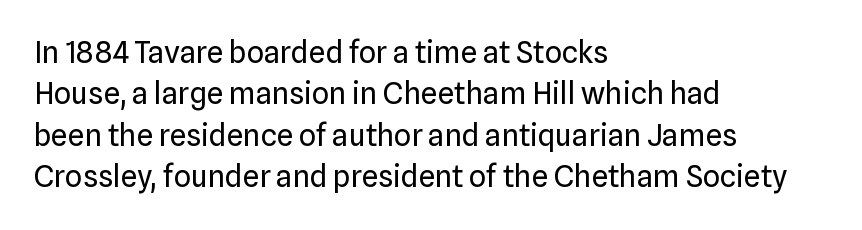
{"serif": "no", "italic": "no", "bold": "no", "weight": "regular", "width": "normal", "stroke_contrast": "low", "x_height": "medium", "monospaced": "no", "underline": "no", "align": "left", "line_spacing": "normal", "line_spacing_ratio": 1.38, "letter_spacing": "normal", "letter_spacing_em": 0.0, "glyph_px": 30}
